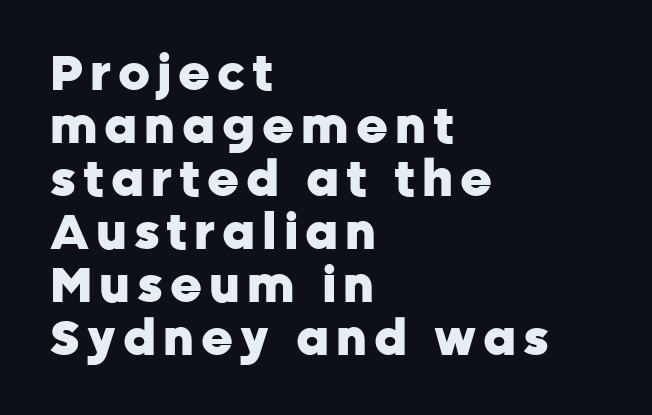
{"serif": "no", "italic": "no", "bold": "yes", "weight": "heavy", "width": "normal", "stroke_contrast": "low", "x_height": "medium", "monospaced": "no", "underline": "no", "align": "left", "line_spacing": "tight", "line_spacing_ratio": 1.08, "glyph_px": 49}
